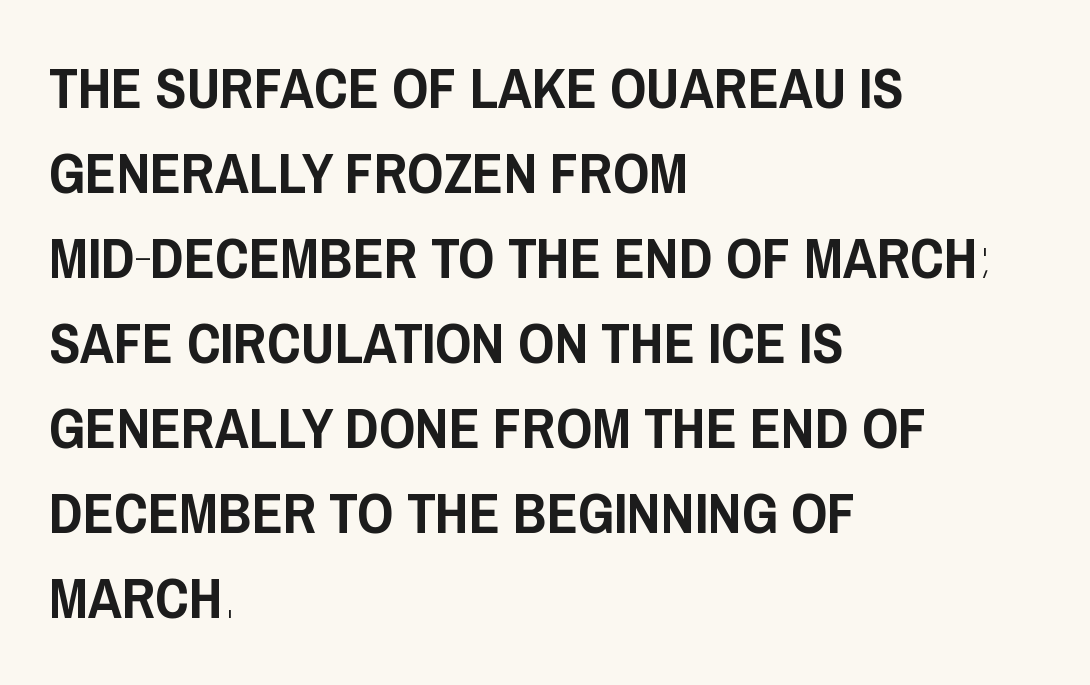
Q: Is the text italic (slanted)? A: No, it is upright.
Q: Is the typeface a serif or a sans-serif typeface? A: Sans-serif.
Q: Is the text underlined? A: No.
Q: How is the paragraph aligned? A: Left-aligned.
Q: Is the spacing between letters normal or unusually wide? A: Normal.
Q: Is the spacing between lines tight, normal or loose? A: Normal.
Q: Width (condensed, normal, or wide)? A: Condensed.
Q: Stroke contrast? A: Low.
Q: x-height? A: Large.
Q: Monospaced? A: No.
